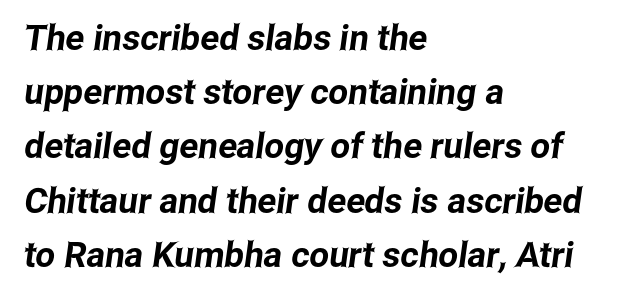
{"serif": "no", "width": "condensed", "stroke_contrast": "low", "x_height": "medium", "monospaced": "no", "underline": "no", "align": "left", "line_spacing": "normal", "line_spacing_ratio": 1.55, "letter_spacing": "normal", "letter_spacing_em": 0.0, "glyph_px": 35}
